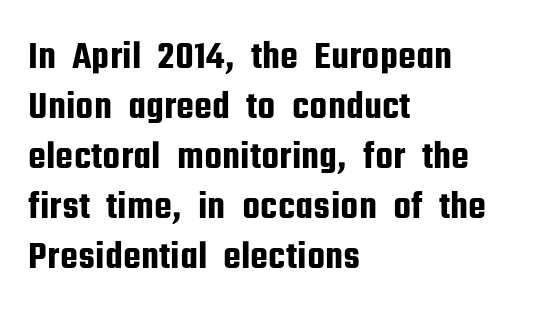
Do the characters align in a grid? No, the font is proportional. The lines are quadded left. A sans-serif font was chosen for this passage. The lettering stays uniformly vertical, giving the passage a roman look. Each new line begins a customary step beneath the previous one.
